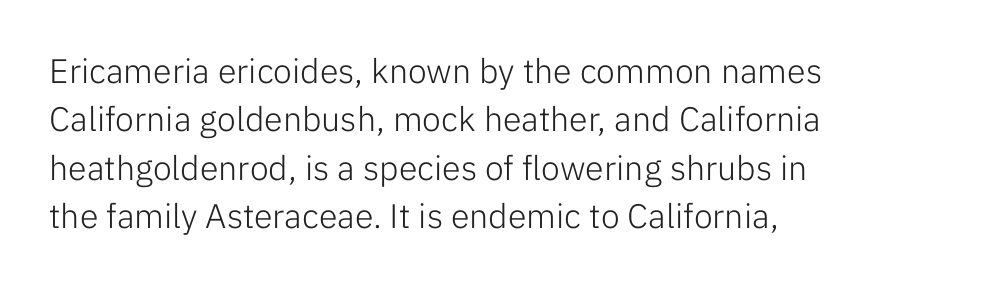
Q: Is the text bold? A: No.
Q: Is the text italic (slanted)? A: No, it is upright.
Q: Is the typeface a serif or a sans-serif typeface? A: Sans-serif.
Q: Is the text underlined? A: No.
Q: How is the paragraph aligned? A: Left-aligned.
Q: Is the spacing between letters normal or unusually wide? A: Normal.
Q: Is the spacing between lines tight, normal or loose? A: Normal.
Q: Width (condensed, normal, or wide)? A: Normal.
Q: Stroke contrast? A: Low.
Q: x-height? A: Medium.
Q: Monospaced? A: No.
